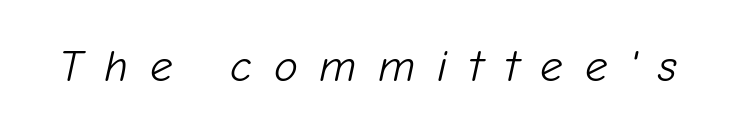
Q: Is the text bold? A: No.
Q: Is the text italic (slanted)? A: Yes, it leans right by about 12 degrees.
Q: Is the text underlined? A: No.
Q: Is the spacing between letters normal or unusually wide? A: Unusually wide.
Q: Width (condensed, normal, or wide)? A: Normal.
Q: Stroke contrast? A: Low.
Q: x-height? A: Medium.
Q: Monospaced? A: No.
